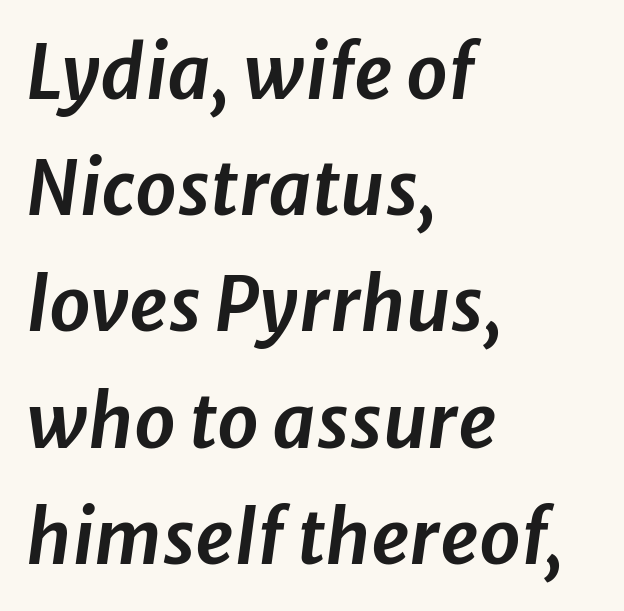
The image shows 74 px text type, italic (leaning right); set left-aligned, normal line spacing (1.57x), normal letter spacing, not underlined; low stroke contrast and a medium x-height.
